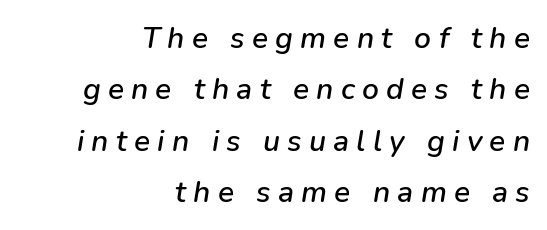
{"italic": "yes", "lean": "right", "slant_degrees": 9, "width": "normal", "stroke_contrast": "low", "x_height": "medium", "monospaced": "no", "underline": "no", "align": "right", "line_spacing_ratio": 1.71, "letter_spacing": "wide", "letter_spacing_em": 0.24, "glyph_px": 30}
